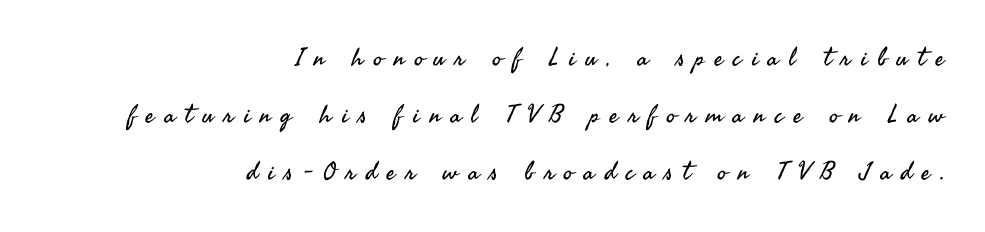
{"bold": "no", "underline": "no", "align": "right", "line_spacing": "loose", "line_spacing_ratio": 2.29, "letter_spacing": "wide", "letter_spacing_em": 0.41, "glyph_px": 25}
